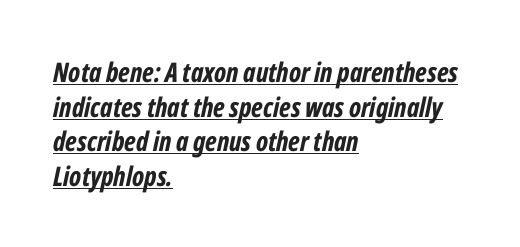
The image shows 27 px bold type, italic (leaning right); set left-aligned, normal line spacing (1.28x), normal letter spacing, underlined.
